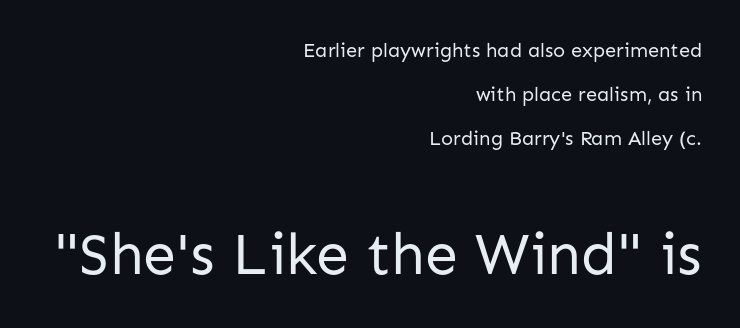
Proportional: the letters do not fall into vertical columns. Note: smaller setting up top, larger setting below. Compared with a flush-left layout, this one pins lines to the opposite, right side. Weight class: somewhere from thin through regular. Serif or sans? Sans — the stroke terminals are bare. This block would shrink considerably if given ordinary leading; it's expanded now.
